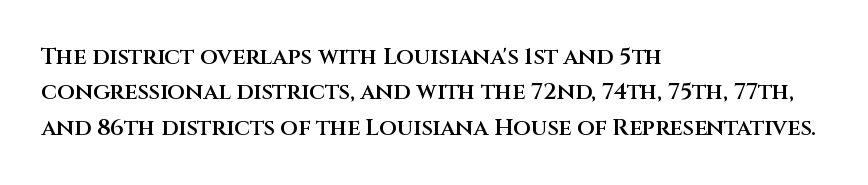
A bit beefed up — I'd call it semibold rather than bold. Upright lettering throughout. Students, observe: this is what conventionally led text looks like. The typesetter chose a ragged-right arrangement here. The rendering keeps characters at their native spacing. Only glyphs here, with clear space below each row.
